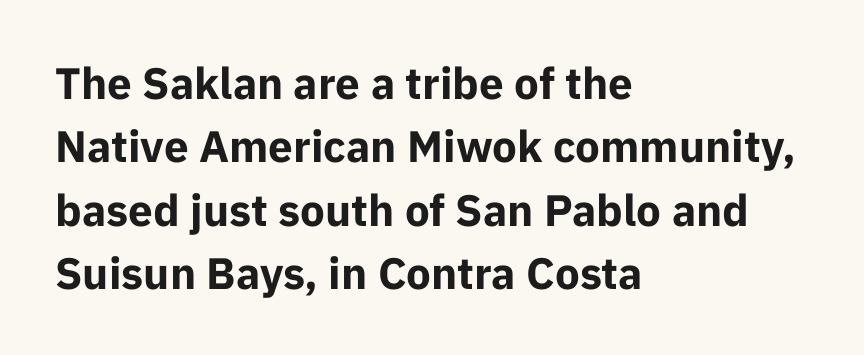
{"serif": "no", "italic": "no", "bold": "yes", "weight": "bold", "width": "normal", "stroke_contrast": "low", "x_height": "medium", "monospaced": "no", "underline": "no", "align": "left", "line_spacing": "normal", "line_spacing_ratio": 1.44, "letter_spacing": "normal", "letter_spacing_em": 0.0, "glyph_px": 44}
